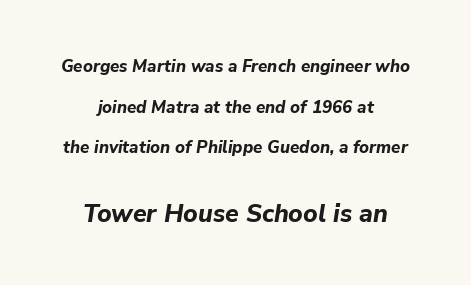
These lines keep a tight, regular rhythm from letter to letter. Words float on clear page, feet unadorned. Interline gaps are noticeably wide in this sample. In CSS terms this would be text-align: center. Size hierarchy here favors the trailing block over the leading one.
